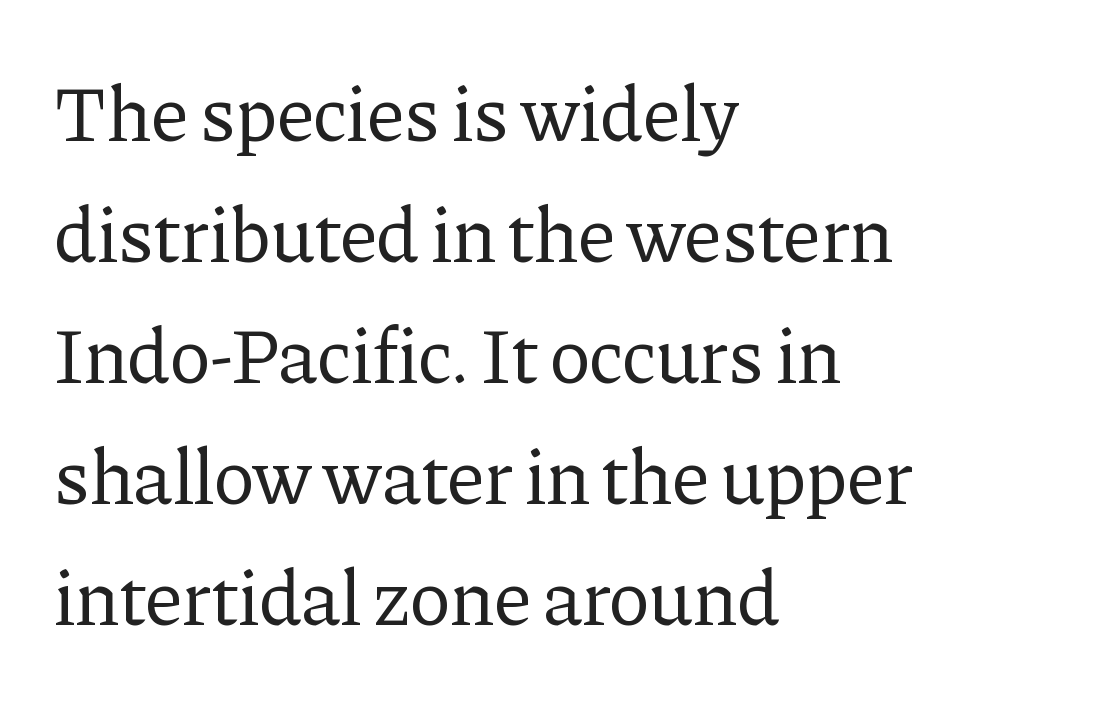
Alignment: flush left. No word sits above an underline. If you drew a line through each stem, it would be perfectly vertical. The letters advance in unequal steps, a hallmark of proportional type. This sample uses plain, unmodified letter spacing.
